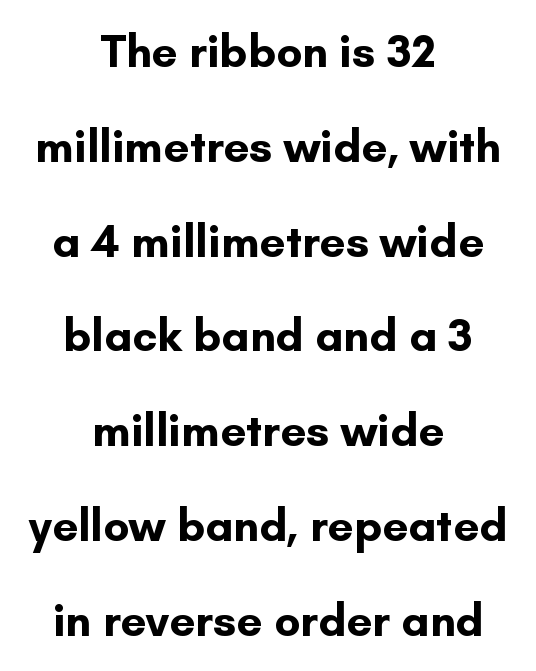
Q: Is the text bold? A: Yes.
Q: Is the text italic (slanted)? A: No, it is upright.
Q: Is the typeface a serif or a sans-serif typeface? A: Sans-serif.
Q: Is the text underlined? A: No.
Q: How is the paragraph aligned? A: Centered.
Q: Is the spacing between letters normal or unusually wide? A: Normal.
Q: Is the spacing between lines tight, normal or loose? A: Loose.
Q: Width (condensed, normal, or wide)? A: Normal.
Q: Stroke contrast? A: Low.
Q: x-height? A: Small.
Q: Monospaced? A: No.
